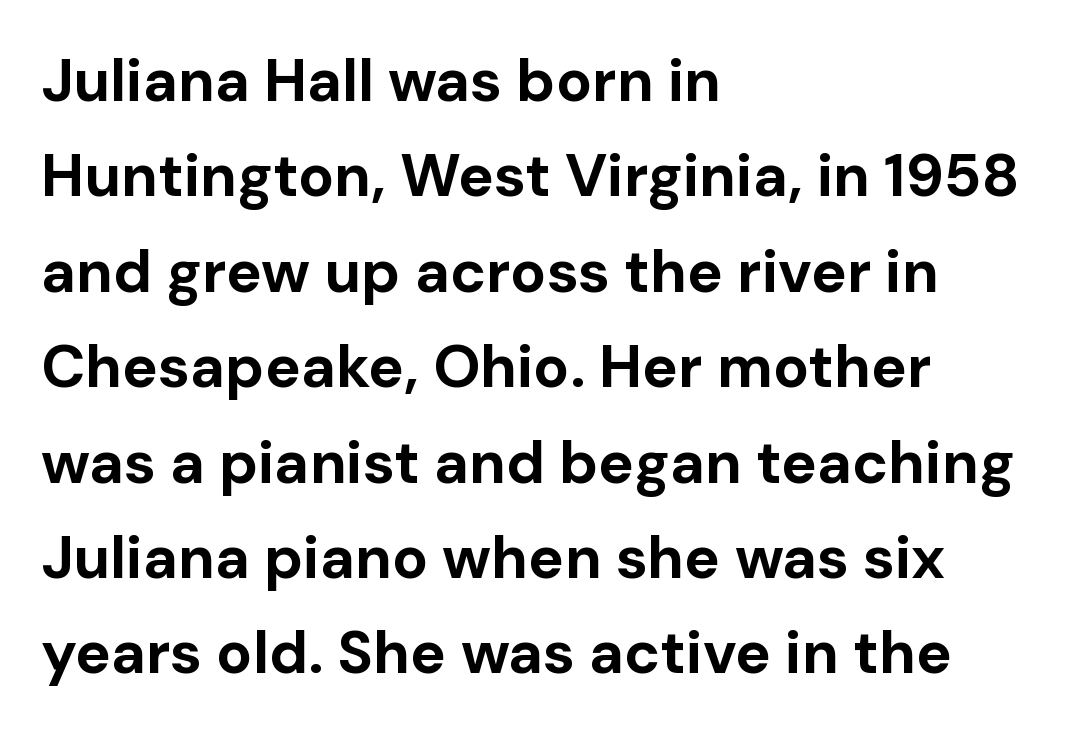
Q: Is the text bold? A: Yes.
Q: Is the text italic (slanted)? A: No, it is upright.
Q: Is the typeface a serif or a sans-serif typeface? A: Sans-serif.
Q: Is the text underlined? A: No.
Q: How is the paragraph aligned? A: Left-aligned.
Q: Is the spacing between letters normal or unusually wide? A: Normal.
Q: Is the spacing between lines tight, normal or loose? A: Normal.
Q: Width (condensed, normal, or wide)? A: Normal.
Q: Stroke contrast? A: Low.
Q: x-height? A: Medium.
Q: Monospaced? A: No.
